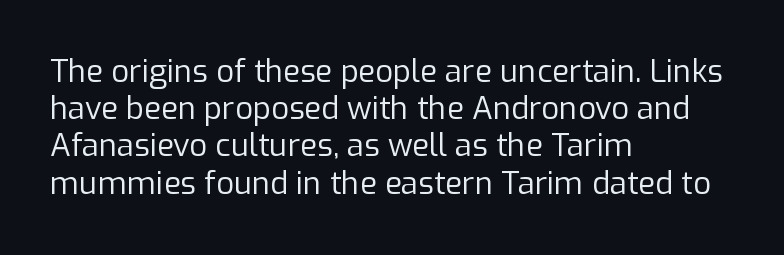
The image shows 31 px regular-weight sans-serif type, upright; set left-aligned, line spacing 1.2x, normal letter spacing, not underlined; low stroke contrast and a medium x-height.
